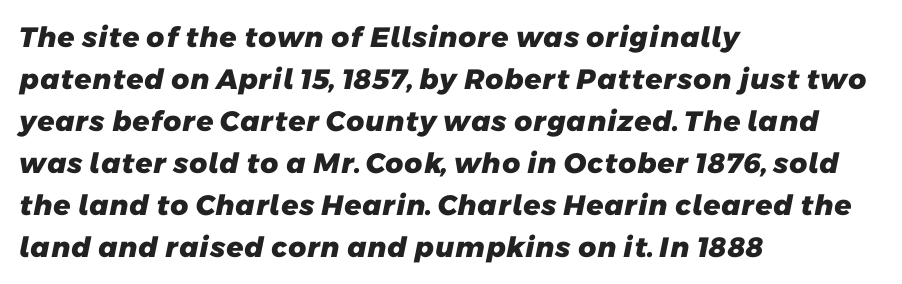
{"serif": "no", "bold": "yes", "weight": "heavy", "width": "normal", "stroke_contrast": "low", "x_height": "medium", "monospaced": "no", "underline": "no", "align": "left", "line_spacing": "normal", "line_spacing_ratio": 1.5, "letter_spacing": "normal", "letter_spacing_em": 0.0, "glyph_px": 28}
